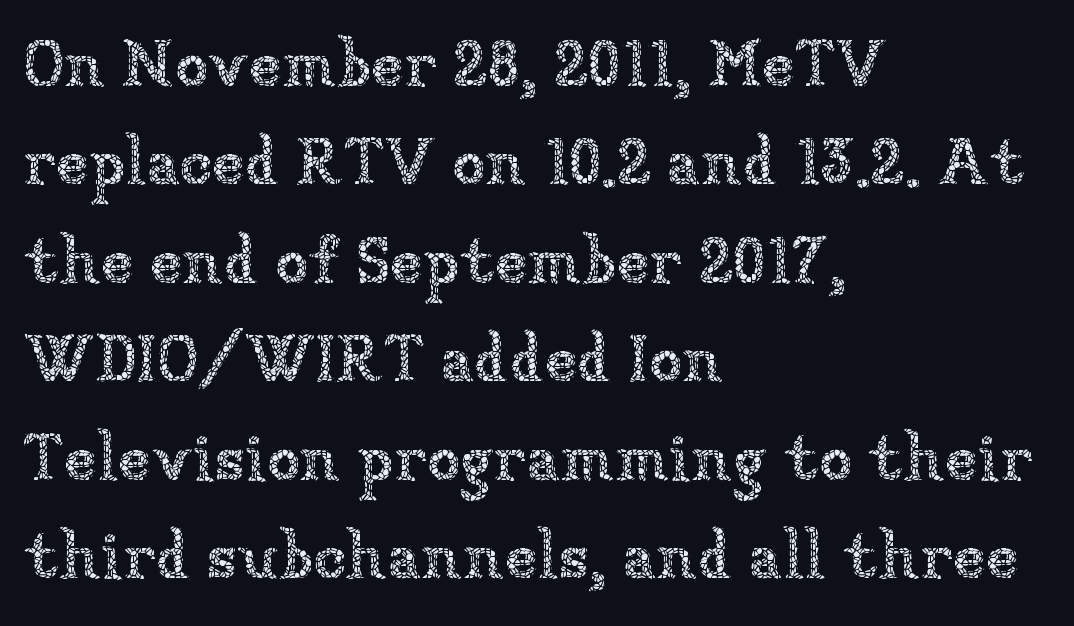
The image shows 67 px thin type, upright; set left-aligned, normal line spacing (1.47x), normal letter spacing, not underlined; low stroke contrast and a medium x-height.
